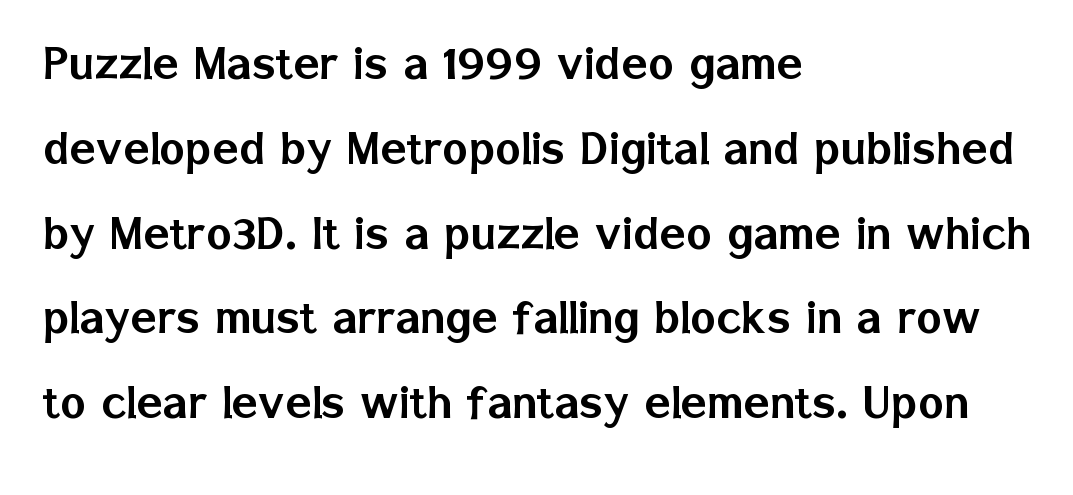
Q: Is the text italic (slanted)? A: No, it is upright.
Q: Is the typeface a serif or a sans-serif typeface? A: Sans-serif.
Q: Is the text underlined? A: No.
Q: How is the paragraph aligned? A: Left-aligned.
Q: Is the spacing between letters normal or unusually wide? A: Normal.
Q: Is the spacing between lines tight, normal or loose? A: Normal.
Q: Width (condensed, normal, or wide)? A: Normal.
Q: Stroke contrast? A: Low.
Q: x-height? A: Medium.
Q: Monospaced? A: No.
